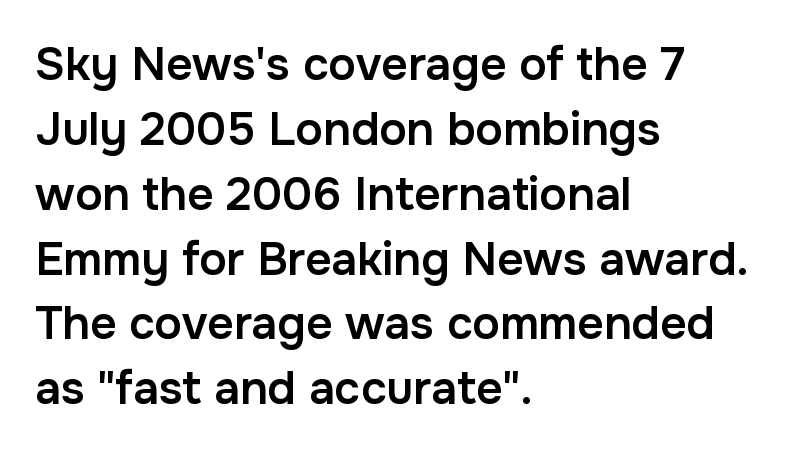
The image shows 46 px semibold sans-serif type, upright; set left-aligned, normal line spacing (1.41x), normal letter spacing, not underlined; low stroke contrast and a medium x-height.
